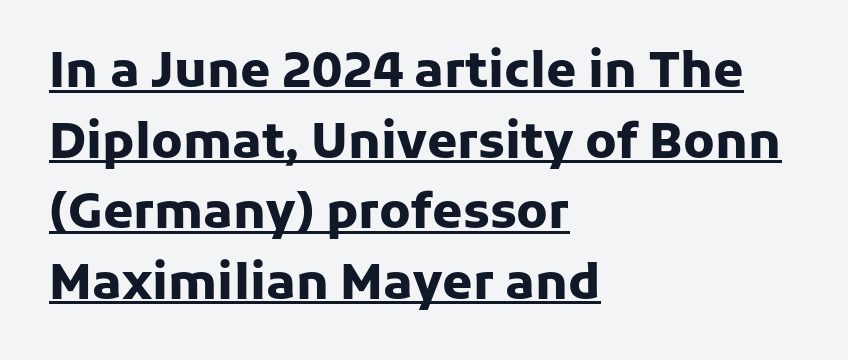
The image shows 49 px heavy sans-serif type, upright; set left-aligned, normal line spacing (1.44x), normal letter spacing, underlined; low stroke contrast and a medium x-height.
